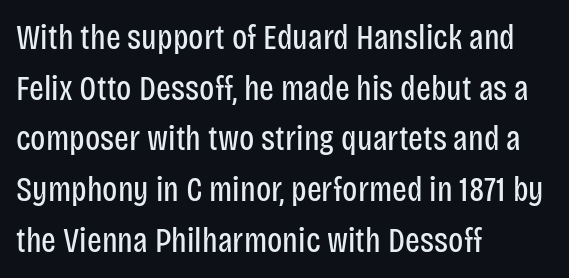
The image shows 35 px regular-weight, condensed sans-serif type, upright; set left-aligned, normal line spacing (1.45x), normal letter spacing, not underlined; low stroke contrast and a large x-height.
